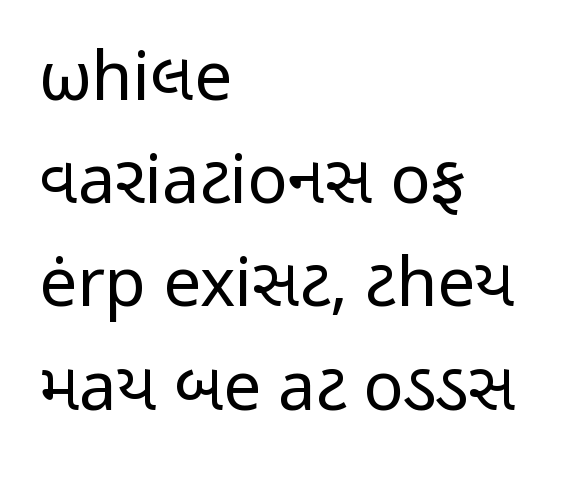
Q: Is the text bold? A: No.
Q: Is the text italic (slanted)? A: No, it is upright.
Q: Is the typeface a serif or a sans-serif typeface? A: Sans-serif.
Q: Is the text underlined? A: No.
Q: How is the paragraph aligned? A: Left-aligned.
Q: Is the spacing between letters normal or unusually wide? A: Normal.
Q: Is the spacing between lines tight, normal or loose? A: Normal.
Q: Width (condensed, normal, or wide)? A: Condensed.
Q: Stroke contrast? A: Low.
Q: x-height? A: Medium.
Q: Monospaced? A: No.
